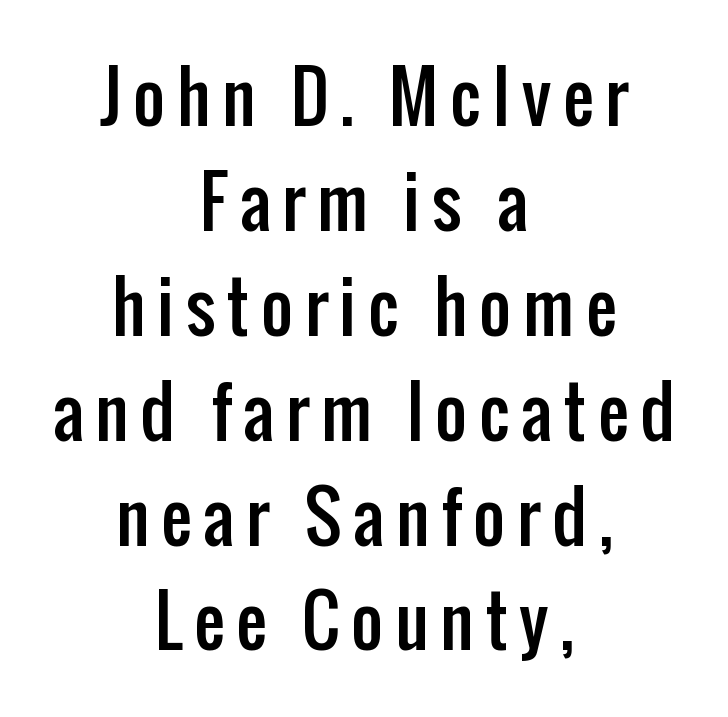
{"serif": "no", "italic": "no", "width": "condensed", "stroke_contrast": "low", "x_height": "medium", "monospaced": "no", "underline": "no", "align": "center", "line_spacing": "normal", "line_spacing_ratio": 1.52, "glyph_px": 69}
